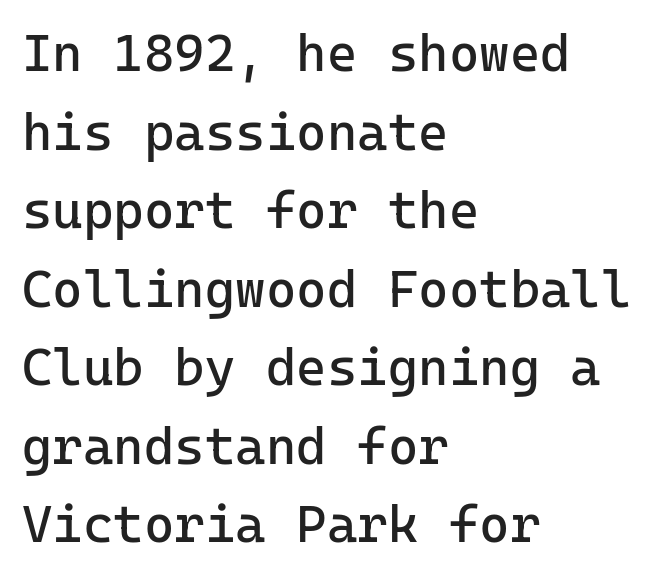
Descenders hang freely into open space. In terms of letterform style, serifs are entirely absent. Observe the ordinary spacing: letters are neighbours, not strangers. Every character sits straight up, as roman type does. The line-height multiplier appears to be the usual default.
